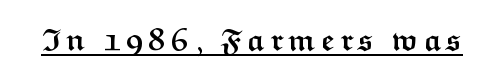
{"serif": "no", "italic": "no", "bold": "yes", "weight": "semibold", "width": "wide", "stroke_contrast": "medium", "x_height": "medium", "monospaced": "no", "underline": "yes", "glyph_px": 30}
